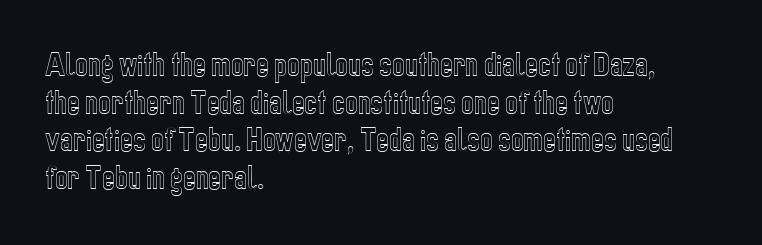
The image shows 27 px text type, upright; set left-aligned, normal line spacing (1.39x), normal letter spacing, not underlined.
